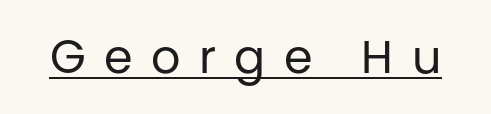
{"serif": "no", "italic": "no", "bold": "no", "weight": "regular", "width": "normal", "stroke_contrast": "low", "x_height": "large", "monospaced": "no", "underline": "yes", "letter_spacing": "wide", "letter_spacing_em": 0.4, "glyph_px": 46}
